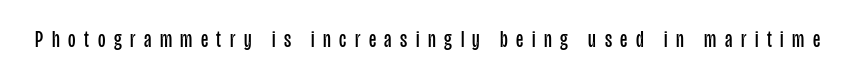
The image shows 23 px text type, upright; set unusually wide letter spacing (+0.37 em), not underlined.
